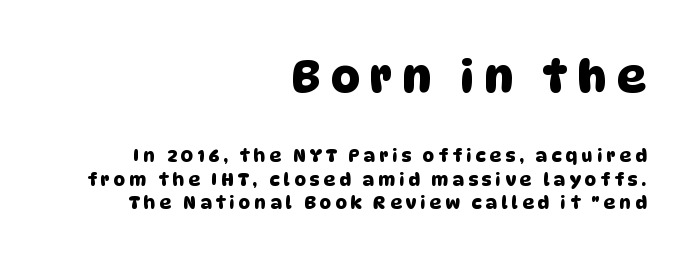
{"serif": "no", "width": "normal", "stroke_contrast": "low", "x_height": "large", "monospaced": "no", "underline": "no", "align": "right", "line_spacing": "normal", "line_spacing_ratio": 1.31, "letter_spacing": "wide", "letter_spacing_em": 0.23, "larger_block": "first", "size_ratio": 2.5, "glyph_px": 45}
